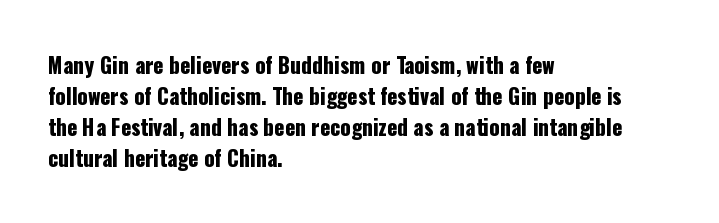
The image shows 21 px text type, upright; set left-aligned, normal line spacing (1.48x), normal letter spacing, not underlined.
